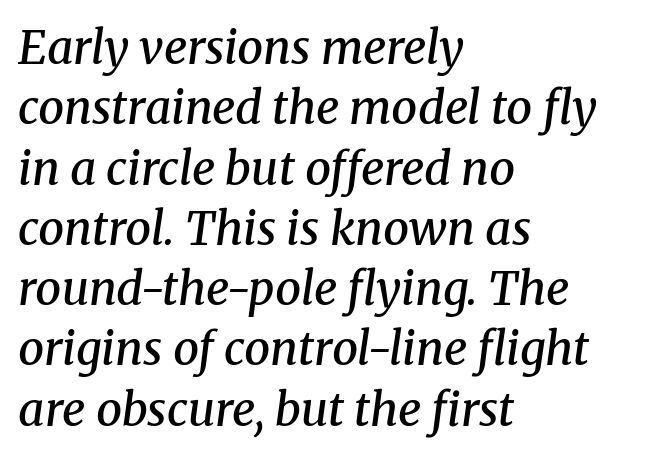
These words are printed semibold, heavier than regular yet not bold. Descenders hang freely into open space. Rows of type keep a routine distance in the vertical direction. Does the lettering tilt? It does — this is italic.
